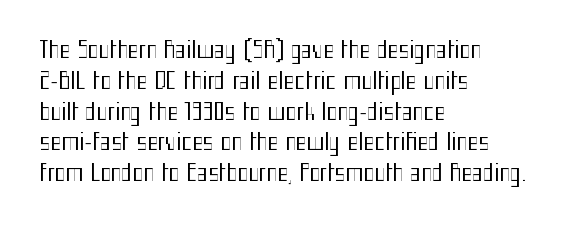
The image shows 23 px text type, upright; set left-aligned, normal line spacing (1.34x), normal letter spacing, not underlined.
